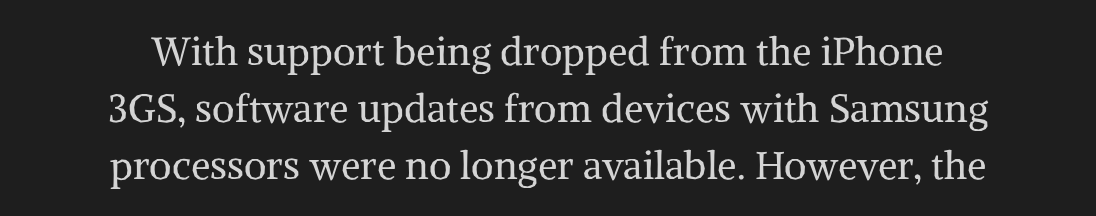
The image shows 39 px regular-weight serif type, upright; set centered, normal line spacing (1.46x), normal letter spacing, not underlined; medium stroke contrast and a medium x-height.
